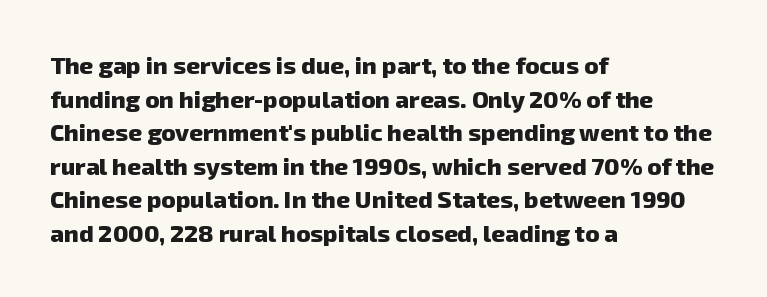
Emphasis by weight is at full strength: bold. Clear beneath every line of the passage. The tracking reads as untouched default to a designer's eye. Horizontal bands of white between lines are of average thickness. Caption: multi-line text, flush left, ragged right.
